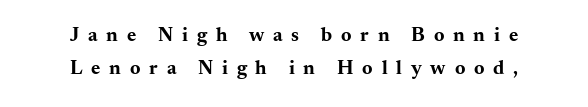
The image shows 20 px bold type, upright; set centered, normal line spacing (1.66x), unusually wide letter spacing (+0.44 em), not underlined.
